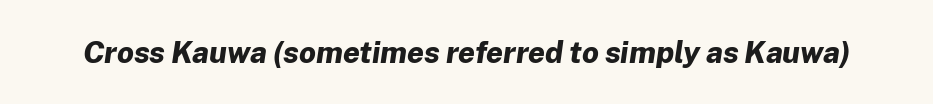
The letterforms sit shoulder to shoulder at normal distance. Looks like regular typesetting: each glyph gets only the width it needs. It's the slanting kind of type. What weight is shown? A full bold with thick strokes. Descenders hang freely into open space.
